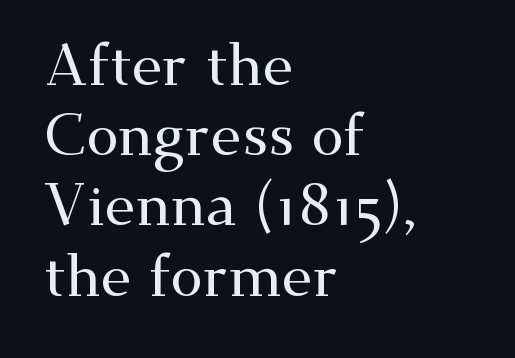
Serif or sans? Serif — the stroke terminals have little feet. Each word holds together tightly as a unit, with standard inter-letter gaps. Tall strokes in this sample are plumb rather than angled. Where is the straight margin? On the left.
